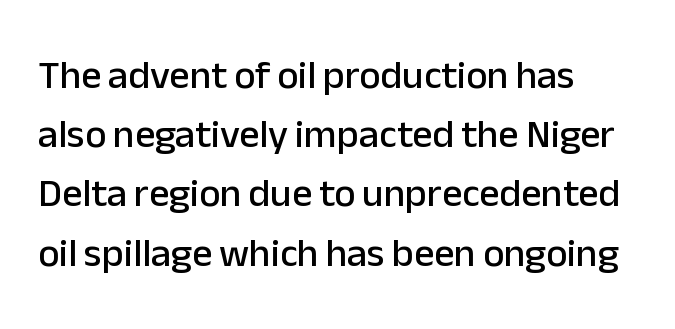
{"serif": "no", "italic": "no", "width": "normal", "stroke_contrast": "low", "x_height": "medium", "monospaced": "no", "underline": "no", "align": "left", "line_spacing": "normal", "line_spacing_ratio": 1.48, "letter_spacing": "normal", "letter_spacing_em": 0.0, "glyph_px": 40}
